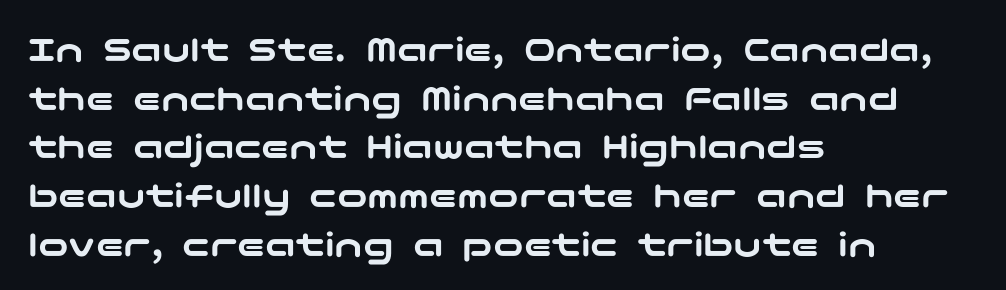
Q: Is the text italic (slanted)? A: No, it is upright.
Q: Is the typeface a serif or a sans-serif typeface? A: Sans-serif.
Q: Is the text underlined? A: No.
Q: How is the paragraph aligned? A: Left-aligned.
Q: Is the spacing between letters normal or unusually wide? A: Normal.
Q: Is the spacing between lines tight, normal or loose? A: Normal.
Q: Width (condensed, normal, or wide)? A: Wide.
Q: Stroke contrast? A: Low.
Q: x-height? A: Medium.
